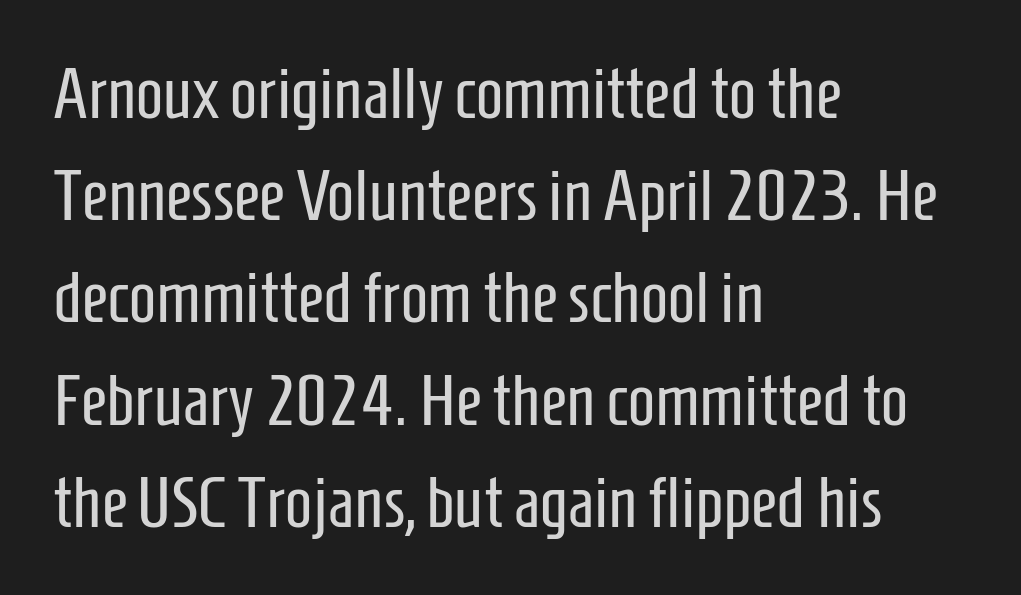
The image shows 72 px regular-weight, condensed sans-serif type, upright; set left-aligned, normal line spacing (1.42x), normal letter spacing, not underlined; low stroke contrast and a medium x-height.
